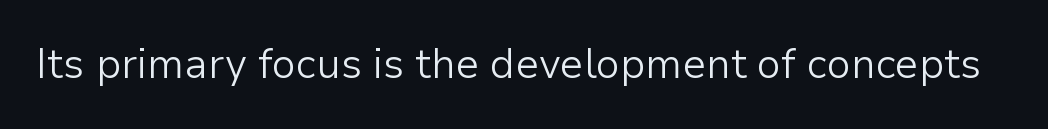
I'd call this a sans setting — the letters go barefoot. The zone under the glyphs is completely vacant. No chunkiness to these letters — they're not bold. The rendering uses natural spacing where letterforms have individual widths. You can tell it's not italic because the verticals are truly vertical. Tracking value appears to be zero — textbook default spacing.
